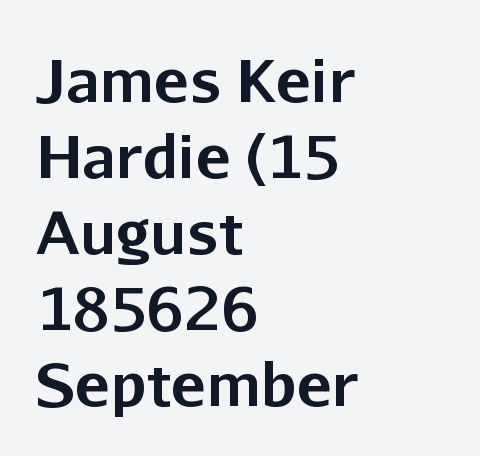
Clear beneath every line of the passage. Posture: upright roman. The gaps between neighbouring characters are ordinary and unremarkable. Regular leading.
